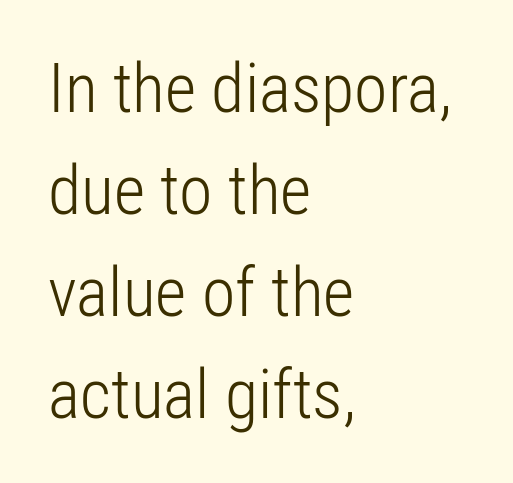
{"serif": "no", "italic": "no", "bold": "no", "weight": "light", "width": "condensed", "stroke_contrast": "low", "x_height": "medium", "monospaced": "no", "underline": "no", "align": "left", "line_spacing": "normal", "line_spacing_ratio": 1.5, "letter_spacing": "normal", "letter_spacing_em": 0.0, "glyph_px": 68}
